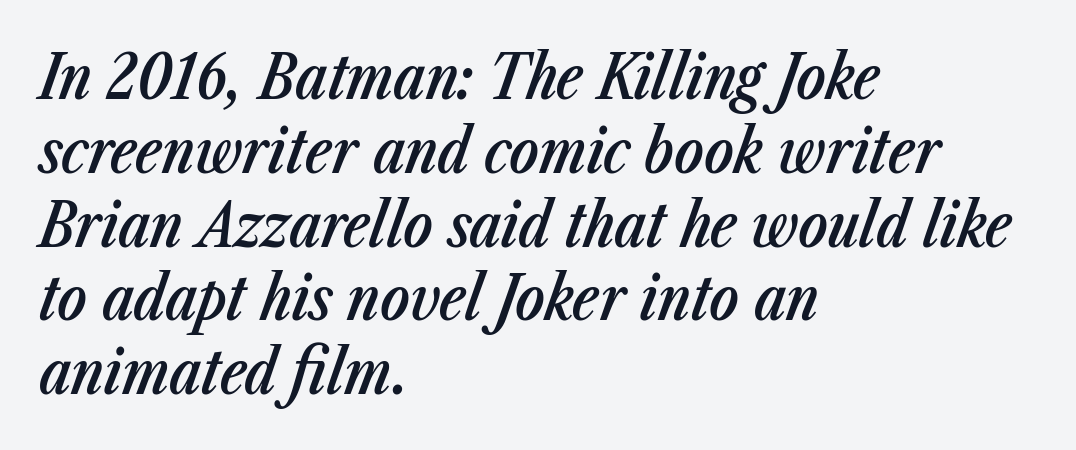
{"italic": "yes", "lean": "right", "slant_degrees": 23, "bold": "semi", "weight": "semibold", "width": "condensed", "stroke_contrast": "low", "x_height": "medium", "monospaced": "no", "underline": "no", "align": "left", "line_spacing_ratio": 1.21, "letter_spacing": "normal", "letter_spacing_em": 0.0, "glyph_px": 61}
